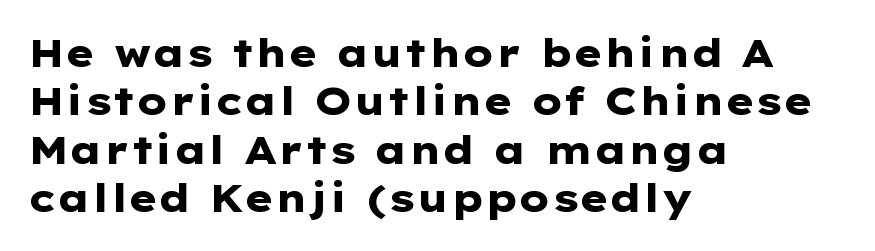
Look at the tracking — it's just the regular setting, nothing added. Type without underlining. Posture: upright roman. The glyphs have the mass of a bold cut. The font family rendered here belongs to the sans-serif group. Typeset ragged right — the left edge is the straight one.
